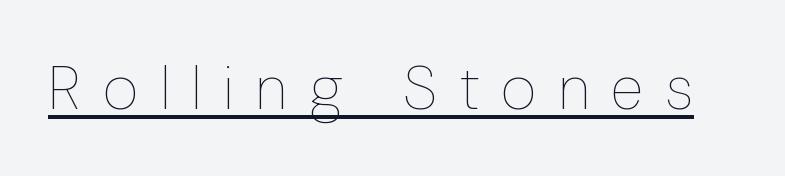
The image shows 61 px thin, condensed type, upright; set unusually wide letter spacing (+0.36 em), underlined; low stroke contrast and a medium x-height.
